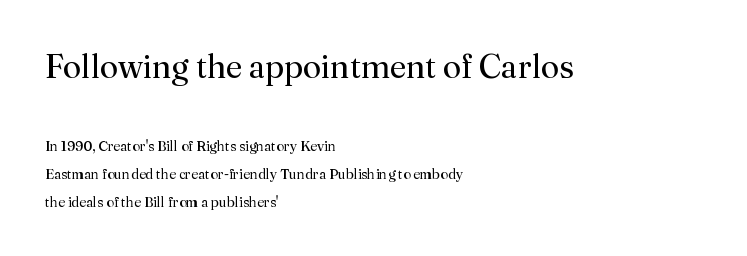
{"serif": "yes", "italic": "no", "bold": "no", "weight": "regular", "width": "normal", "stroke_contrast": "medium", "x_height": "small", "monospaced": "no", "underline": "no", "align": "left", "line_spacing": "loose", "line_spacing_ratio": 1.99, "letter_spacing": "normal", "letter_spacing_em": 0.0, "larger_block": "first", "size_ratio": 2.36, "glyph_px": 33}
